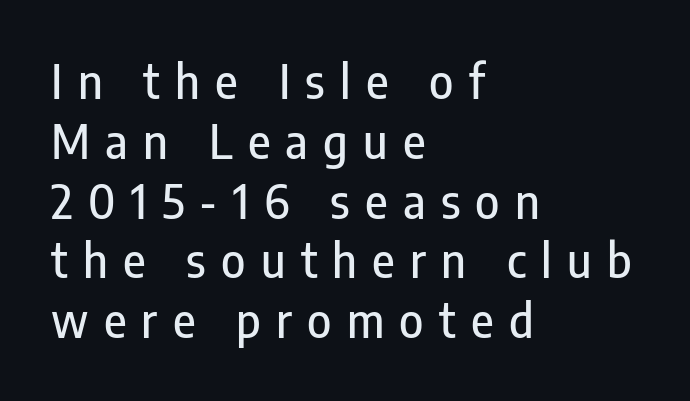
You could not count columns in this text — the font is proportionally spaced. This rendering employs a face without finishing strokes, i.e., a sans-serif. Layout note: lines flush left. Words float on clear page, feet unadorned. Ascenders rise straight up at ninety degrees. A normal amount of white space separates one row of letters from the next.
